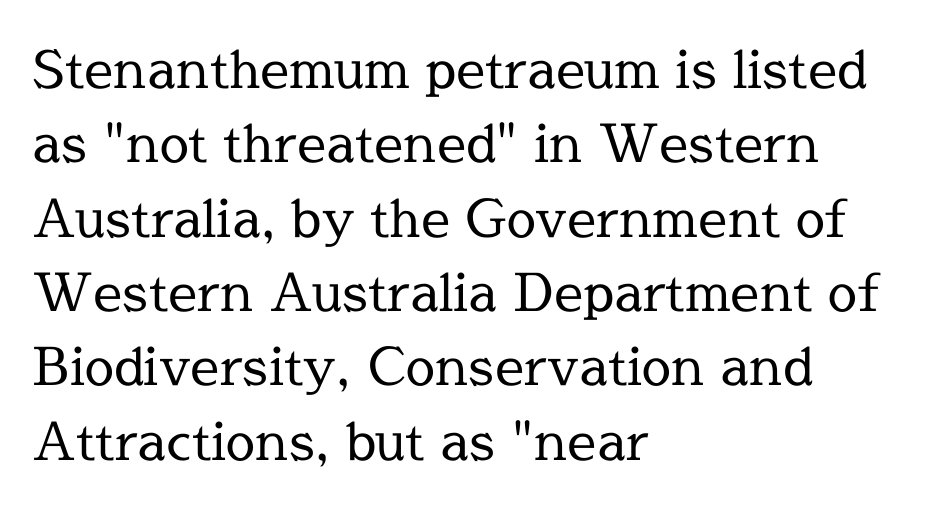
The image shows 52 px regular-weight serif type, upright; set left-aligned, normal line spacing (1.43x), normal letter spacing, not underlined; a medium x-height.
